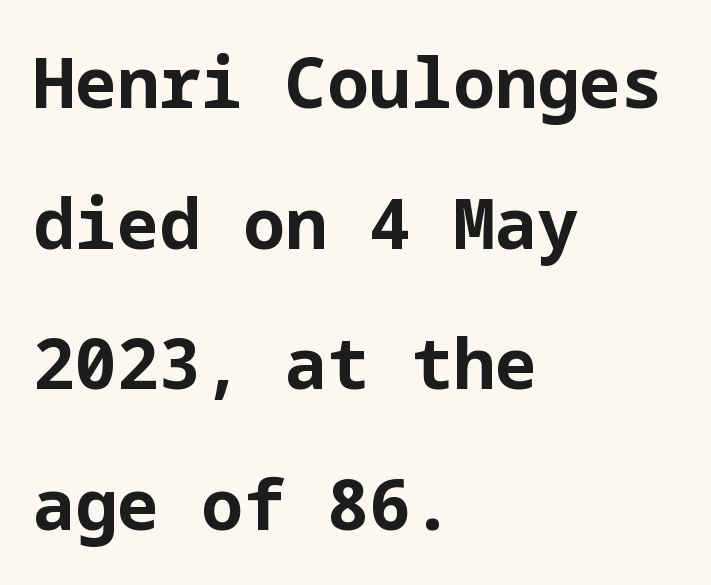
Airy leading. Grotesque or geometric, the face here clearly has no serifs. Ascenders rise straight up at ninety degrees. These lines keep a tight, regular rhythm from letter to letter.
